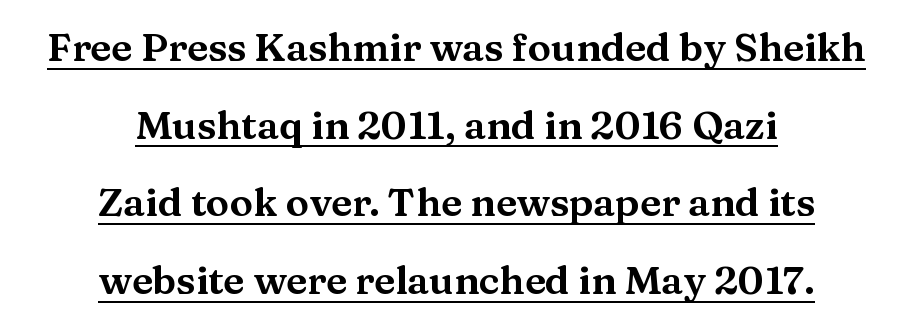
{"serif": "yes", "italic": "no", "width": "wide", "stroke_contrast": "medium", "x_height": "medium", "monospaced": "no", "underline": "yes", "align": "center", "line_spacing": "loose", "line_spacing_ratio": 1.99, "letter_spacing": "normal", "letter_spacing_em": 0.0, "glyph_px": 39}
